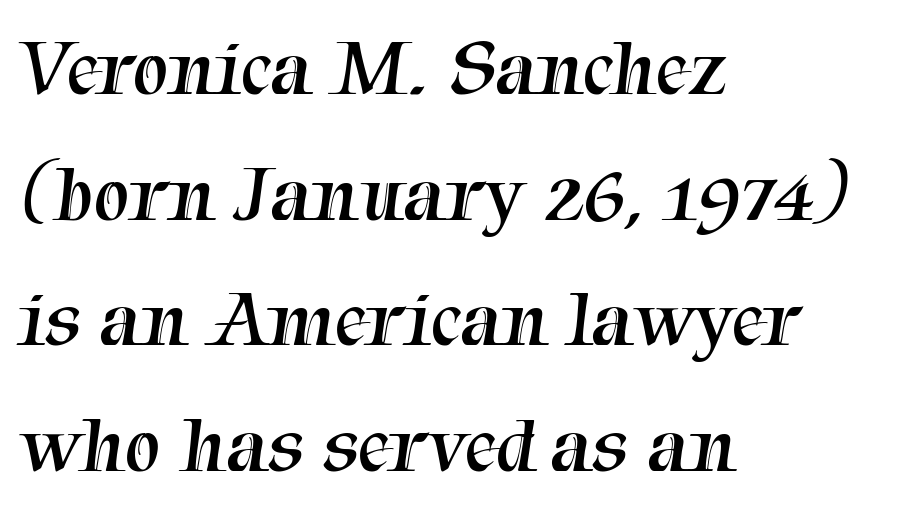
The image shows 80 px regular-weight serif type; set left-aligned, normal line spacing (1.57x), normal letter spacing, not underlined; medium stroke contrast and a medium x-height.
